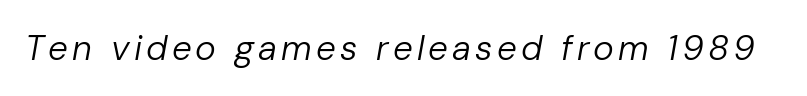
No chunkiness to these letters — they're not bold. Character widths vary here, with narrow letters taking less room than wide ones. The passage shown leans; its letterforms are oblique. Quick note: underline off.
